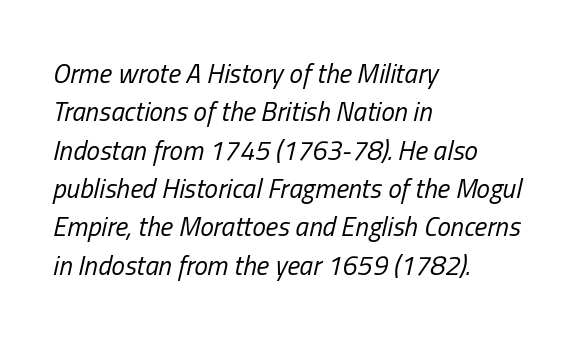
{"italic": "yes", "lean": "right", "slant_degrees": 13, "bold": "no", "underline": "no", "align": "left", "line_spacing": "normal", "line_spacing_ratio": 1.42, "letter_spacing": "normal", "letter_spacing_em": 0.0, "glyph_px": 27}
